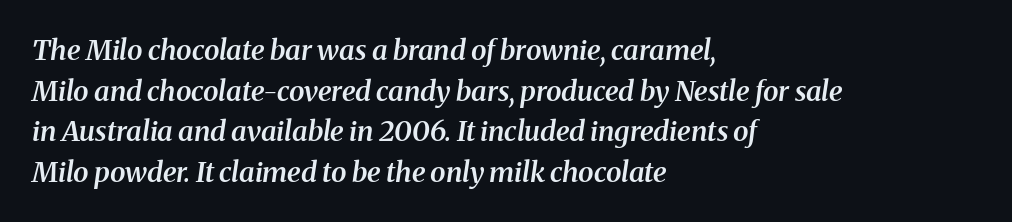
Character widths vary here, with narrow letters taking less room than wide ones. Is the letter spacing exaggerated? No — it looks like the ordinary default. Designer's note — italics engaged. This is moderately heavy type, rendered in semibold. The rows are spaced the way most documents space them.
